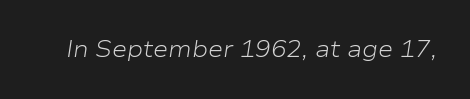
Q: Is the text bold? A: No.
Q: Is the text italic (slanted)? A: Yes, it leans right by about 9 degrees.
Q: Is the text underlined? A: No.
Q: Is the spacing between letters normal or unusually wide? A: Normal.
